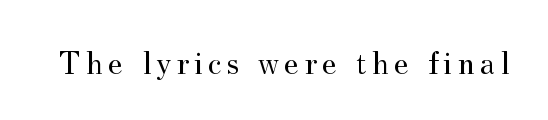
{"serif": "yes", "italic": "no", "bold": "no", "weight": "regular", "width": "normal", "stroke_contrast": "medium", "x_height": "small", "monospaced": "no", "underline": "no", "glyph_px": 34}
